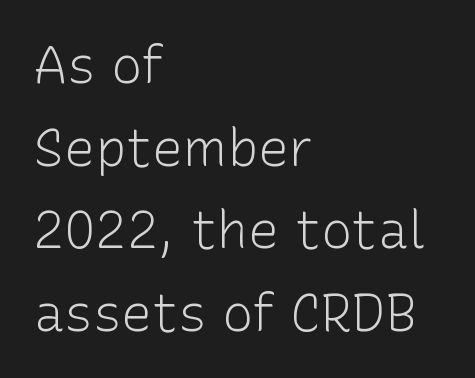
Q: Is the text bold? A: No.
Q: Is the text italic (slanted)? A: No, it is upright.
Q: Is the typeface a serif or a sans-serif typeface? A: Sans-serif.
Q: Is the text underlined? A: No.
Q: How is the paragraph aligned? A: Left-aligned.
Q: Is the spacing between letters normal or unusually wide? A: Normal.
Q: Is the spacing between lines tight, normal or loose? A: Normal.
Q: Width (condensed, normal, or wide)? A: Normal.
Q: Stroke contrast? A: Low.
Q: x-height? A: Medium.
Q: Monospaced? A: No.
